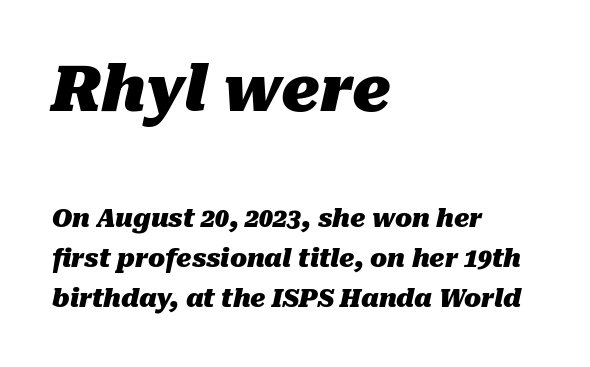
Typesetter's note: full bold, strokes at maximum text heaviness. Size contrast runs from large at the top to small at the bottom. Does the leading feel generous? No, just average. Would a proofreader flag this as italicized? Yes. Just letters on the line, the space beneath them empty.
